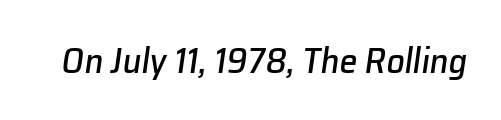
The image shows 36 px text type, italic (leaning right); set normal letter spacing, not underlined; low stroke contrast and a medium x-height.
